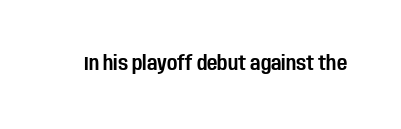
Q: Is the text italic (slanted)? A: No, it is upright.
Q: Is the text underlined? A: No.
Q: Is the spacing between letters normal or unusually wide? A: Normal.
